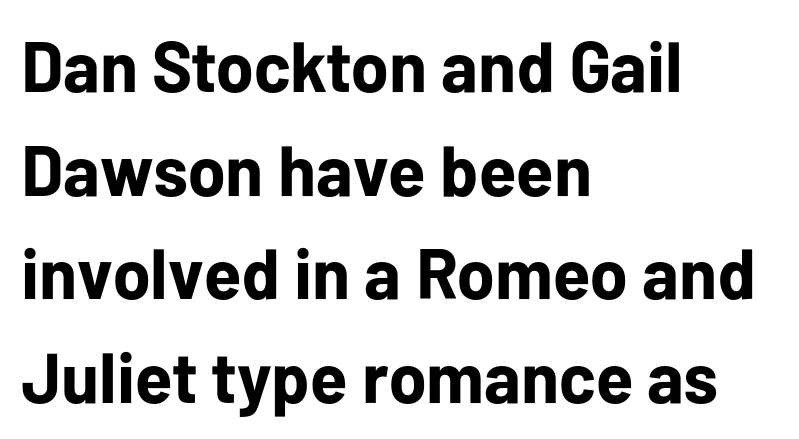
Q: Is the text bold? A: Yes.
Q: Is the text italic (slanted)? A: No, it is upright.
Q: Is the typeface a serif or a sans-serif typeface? A: Sans-serif.
Q: Is the text underlined? A: No.
Q: How is the paragraph aligned? A: Left-aligned.
Q: Is the spacing between letters normal or unusually wide? A: Normal.
Q: Is the spacing between lines tight, normal or loose? A: Normal.
Q: Width (condensed, normal, or wide)? A: Normal.
Q: Stroke contrast? A: Low.
Q: x-height? A: Medium.
Q: Monospaced? A: No.
